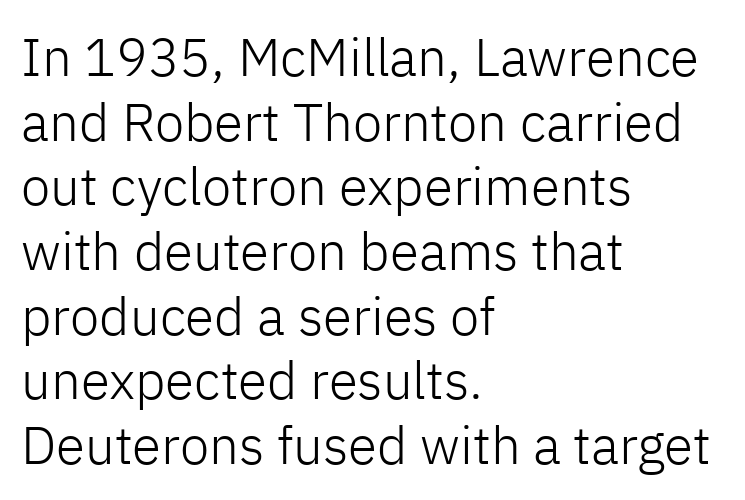
You could call the tracking neutral — neither tight nor loose. Type without underlining. Is the type heavy? It reads as light-to-regular instead. Visually the block forms a straight wall on the left and a jagged coastline on the right. Grotesque or geometric, the face here clearly has no serifs.
